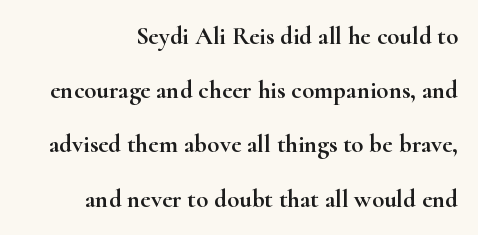
{"italic": "no", "underline": "no", "align": "right", "line_spacing": "loose", "line_spacing_ratio": 2.17, "letter_spacing": "normal", "letter_spacing_em": 0.0, "glyph_px": 25}
